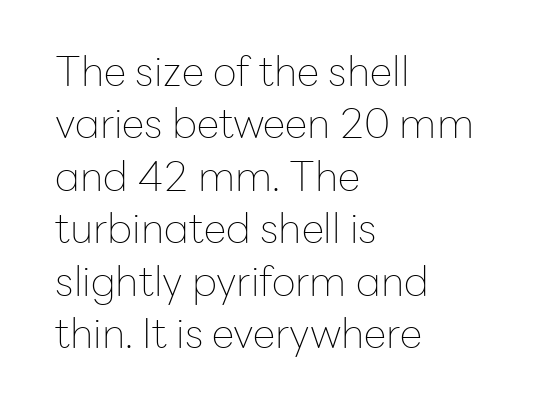
A typesetter would call this proportional, since set widths differ per character. Whoever set this chose a conventional vertical rhythm. The paragraph has a hard left edge and a soft right edge. The type family on display is of the sans-serif kind. Lines of text with bare space underneath. The weight tops out at a normal text grade.
